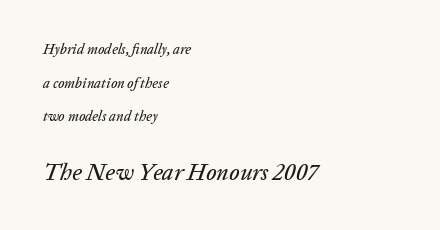
Q: Is the text italic (slanted)? A: Yes, it leans right by about 20 degrees.
Q: Is the text underlined? A: No.
Q: How is the paragraph aligned? A: Left-aligned.
Q: Is the spacing between letters normal or unusually wide? A: Normal.
Q: Is the spacing between lines tight, normal or loose? A: Loose.
Q: Which block of text is set in a larger size, the first (top) or the second (bottom)? A: The second (bottom) one.
